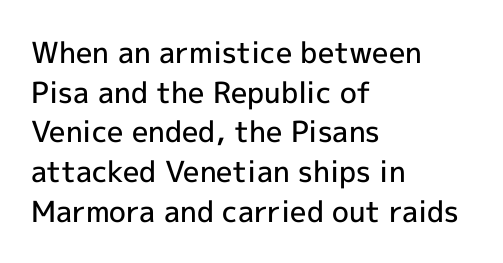
Character widths vary here, with narrow letters taking less room than wide ones. The type sits square on the baseline with zero lean. The block of text has a typical density, with ordinary space between rows. The font family rendered here belongs to the sans-serif group. Is the block centered? No — it sits flush against the left margin.
